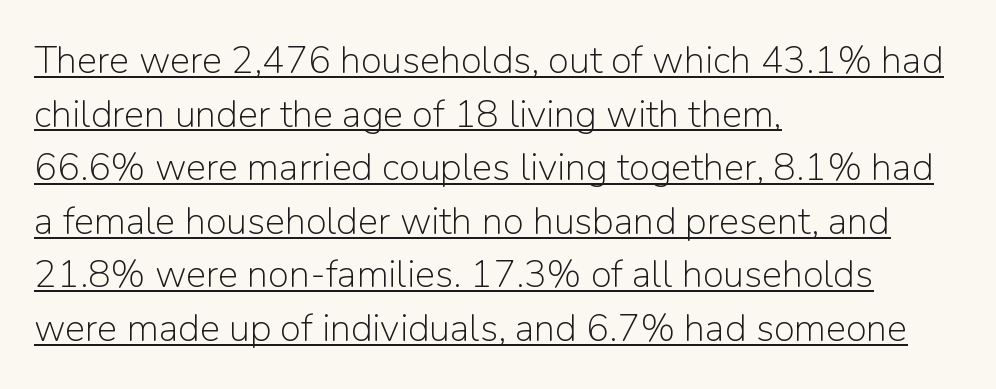
Italic: no, the glyphs are upright roman. This rendering leaves character spacing at its baseline value. You could not count columns in this text — the font is proportionally spaced. The vertical gap from one line to the next is medium.
